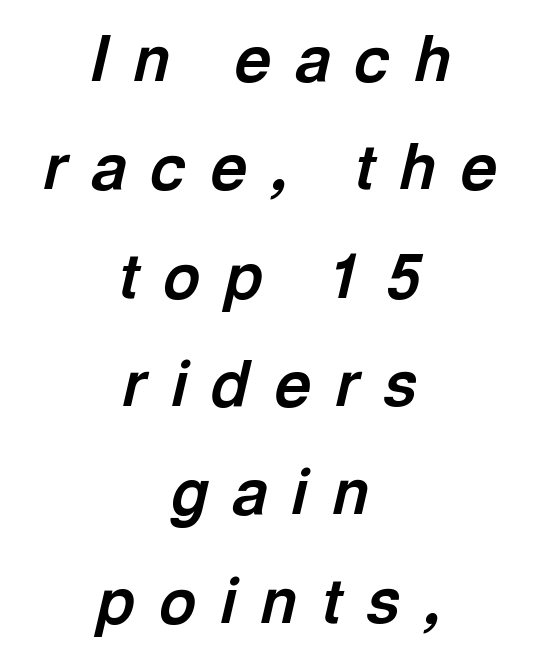
The image shows 63 px bold type, italic (leaning right); set centered, line spacing 1.72x, unusually wide letter spacing (+0.39 em), not underlined; a medium x-height.
